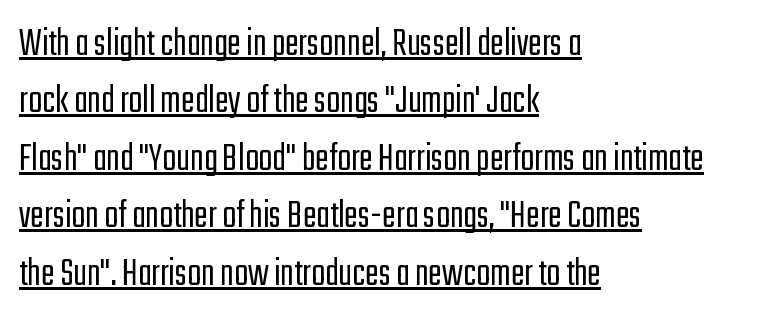
The image shows 41 px light, condensed sans-serif type, upright; set left-aligned, normal line spacing (1.4x), normal letter spacing, underlined; low stroke contrast and a medium x-height.
